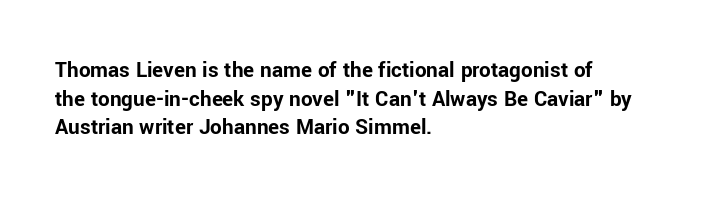
Every character sits straight up, as roman type does. Stroke thickness is high; the sample reads as a true bold. Inter-character spacing is left at the font's built-in metrics. Casual observation: everything's shoved over to the left. The specimen omits any rule beneath the text block's lines.
